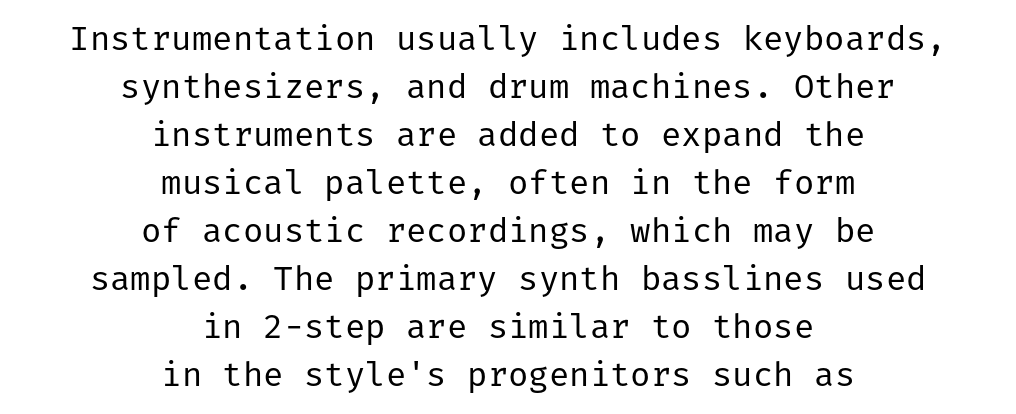
{"serif": "no", "italic": "no", "bold": "no", "weight": "regular", "width": "normal", "stroke_contrast": "low", "x_height": "medium", "underline": "no", "align": "center", "line_spacing": "normal", "line_spacing_ratio": 1.41, "letter_spacing": "normal", "letter_spacing_em": 0.0, "glyph_px": 34}
